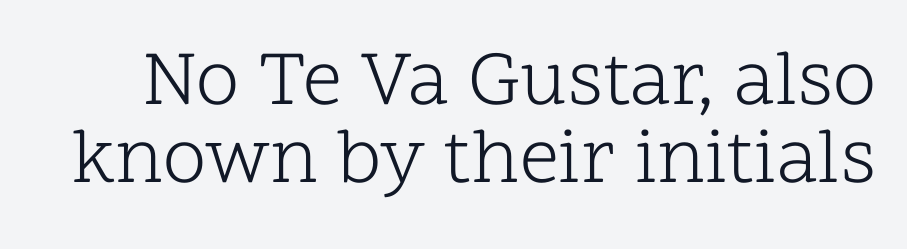
Q: Is the text bold? A: No.
Q: Is the text italic (slanted)? A: No, it is upright.
Q: Is the typeface a serif or a sans-serif typeface? A: Serif.
Q: Is the text underlined? A: No.
Q: Is the spacing between letters normal or unusually wide? A: Normal.
Q: Is the spacing between lines tight, normal or loose? A: Tight.
Q: Width (condensed, normal, or wide)? A: Normal.
Q: Stroke contrast? A: Low.
Q: x-height? A: Medium.
Q: Monospaced? A: No.
